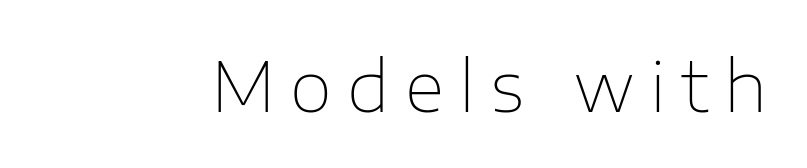
Q: Is the text bold? A: No.
Q: Is the text italic (slanted)? A: No, it is upright.
Q: Is the typeface a serif or a sans-serif typeface? A: Sans-serif.
Q: Is the text underlined? A: No.
Q: Is the spacing between letters normal or unusually wide? A: Unusually wide.
Q: Width (condensed, normal, or wide)? A: Normal.
Q: Stroke contrast? A: Low.
Q: x-height? A: Medium.
Q: Monospaced? A: No.
